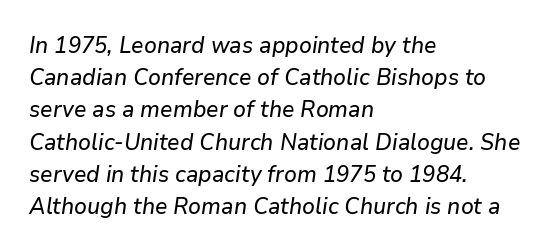
Q: Is the text italic (slanted)? A: Yes, it leans right by about 9 degrees.
Q: Is the text underlined? A: No.
Q: How is the paragraph aligned? A: Left-aligned.
Q: Is the spacing between letters normal or unusually wide? A: Normal.
Q: Is the spacing between lines tight, normal or loose? A: Normal.
